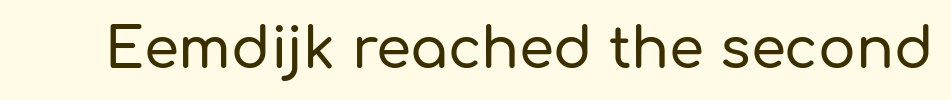
Q: Is the text italic (slanted)? A: No, it is upright.
Q: Is the typeface a serif or a sans-serif typeface? A: Sans-serif.
Q: Is the text underlined? A: No.
Q: Is the spacing between letters normal or unusually wide? A: Normal.
Q: Width (condensed, normal, or wide)? A: Normal.
Q: Stroke contrast? A: Low.
Q: x-height? A: Medium.
Q: Monospaced? A: No.
